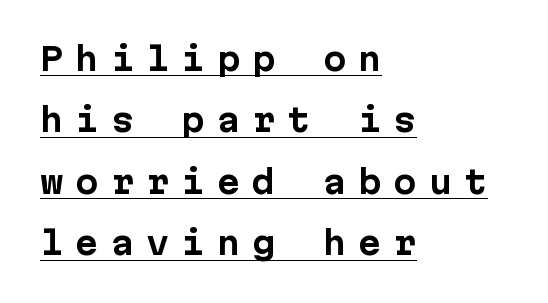
{"serif": "no", "italic": "no", "bold": "yes", "weight": "bold", "width": "normal", "stroke_contrast": "low", "x_height": "medium", "underline": "yes", "align": "left", "line_spacing": "loose", "line_spacing_ratio": 1.98, "letter_spacing": "wide", "letter_spacing_em": 0.39, "glyph_px": 31}
